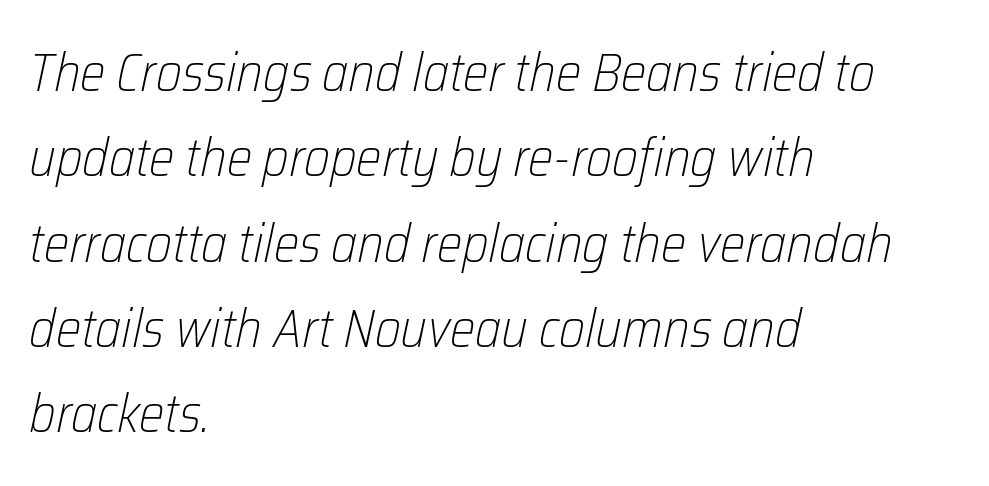
The image shows 54 px light, condensed type, italic (leaning right); set left-aligned, normal line spacing (1.58x), normal letter spacing, not underlined; low stroke contrast and a medium x-height.
